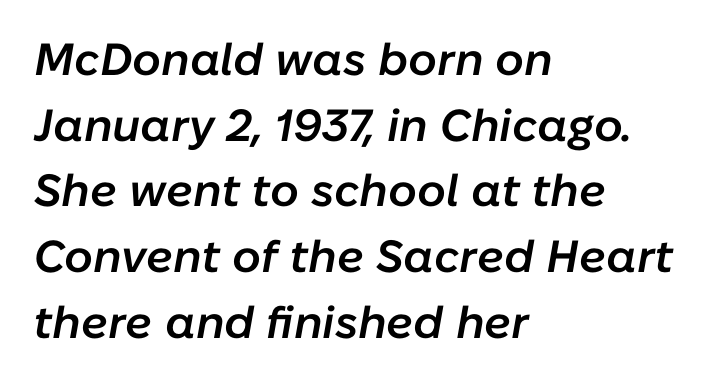
These lines sit exactly where default settings would place them. Casual observation: everything's shoved over to the left. Slanted lettering throughout. Honestly, there is no underline to notice here at all.
